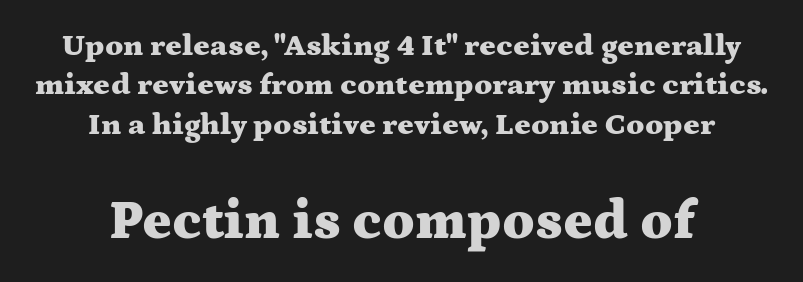
Q: Is the text bold? A: Yes.
Q: Is the text italic (slanted)? A: No, it is upright.
Q: Is the typeface a serif or a sans-serif typeface? A: Serif.
Q: Is the text underlined? A: No.
Q: How is the paragraph aligned? A: Centered.
Q: Is the spacing between letters normal or unusually wide? A: Normal.
Q: Is the spacing between lines tight, normal or loose? A: Normal.
Q: Which block of text is set in a larger size, the first (top) or the second (bottom)? A: The second (bottom) one.
Q: Width (condensed, normal, or wide)? A: Wide.
Q: Stroke contrast? A: Medium.
Q: x-height? A: Medium.
Q: Monospaced? A: No.
